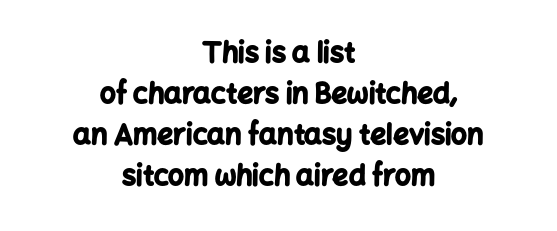
{"serif": "no", "italic": "no", "bold": "yes", "weight": "bold", "width": "normal", "stroke_contrast": "low", "x_height": "medium", "monospaced": "no", "underline": "no", "align": "center", "line_spacing": "normal", "line_spacing_ratio": 1.46, "letter_spacing": "normal", "letter_spacing_em": 0.0, "glyph_px": 28}
